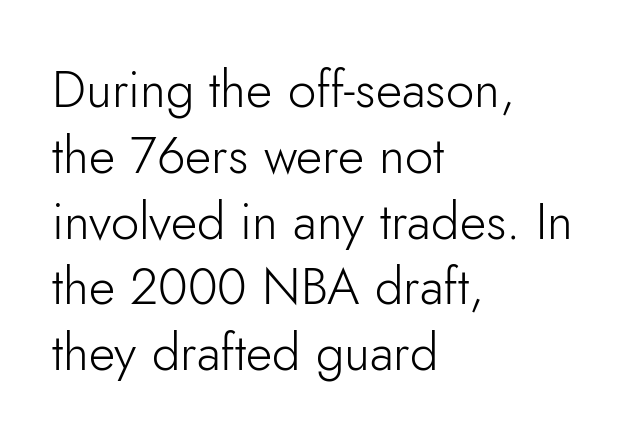
{"serif": "no", "italic": "no", "bold": "no", "weight": "light", "width": "normal", "stroke_contrast": "low", "x_height": "small", "monospaced": "no", "underline": "no", "align": "left", "line_spacing": "normal", "line_spacing_ratio": 1.29, "letter_spacing": "normal", "letter_spacing_em": 0.0, "glyph_px": 51}
